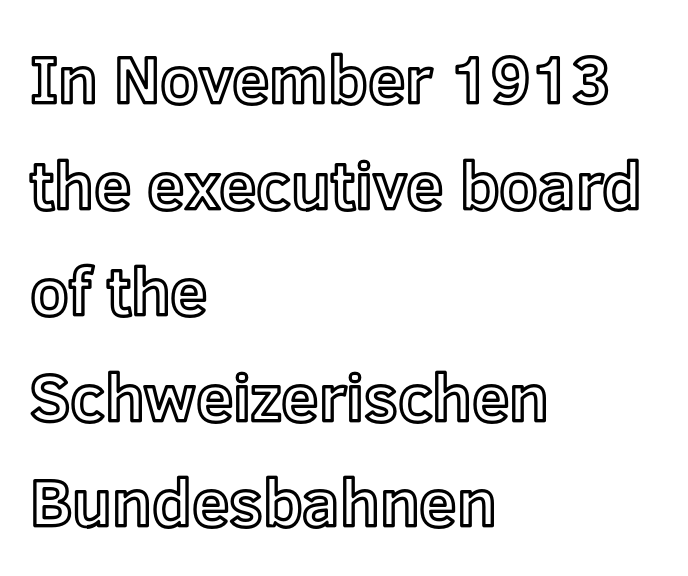
The image shows 67 px text type, upright; set left-aligned, normal line spacing (1.58x), normal letter spacing, not underlined; a medium x-height.
